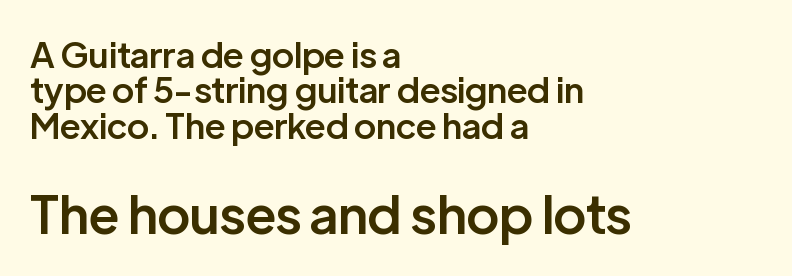
The image shows 52 px semibold sans-serif type, upright; set left-aligned, tight line spacing (1.01x), normal letter spacing, not underlined; the second (bottom) block is 1.49x larger; low stroke contrast and a medium x-height.
